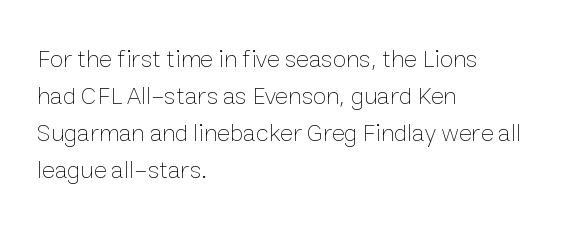
{"italic": "no", "bold": "no", "underline": "no", "align": "left", "line_spacing": "normal", "line_spacing_ratio": 1.48, "letter_spacing": "normal", "letter_spacing_em": 0.0, "glyph_px": 25}
